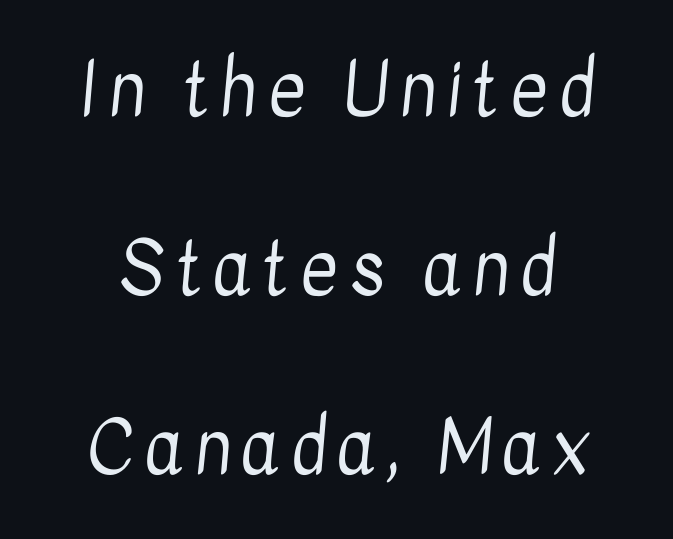
{"serif": "no", "bold": "no", "weight": "regular", "width": "condensed", "stroke_contrast": "low", "x_height": "medium", "monospaced": "no", "underline": "no", "align": "center", "line_spacing": "loose", "line_spacing_ratio": 2.45, "glyph_px": 73}
